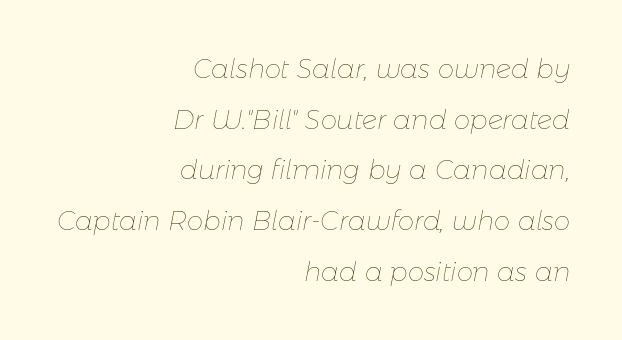
{"italic": "yes", "lean": "right", "slant_degrees": 11, "bold": "no", "underline": "no", "align": "right", "line_spacing": "loose", "line_spacing_ratio": 1.95, "letter_spacing": "normal", "letter_spacing_em": 0.0, "glyph_px": 26}
